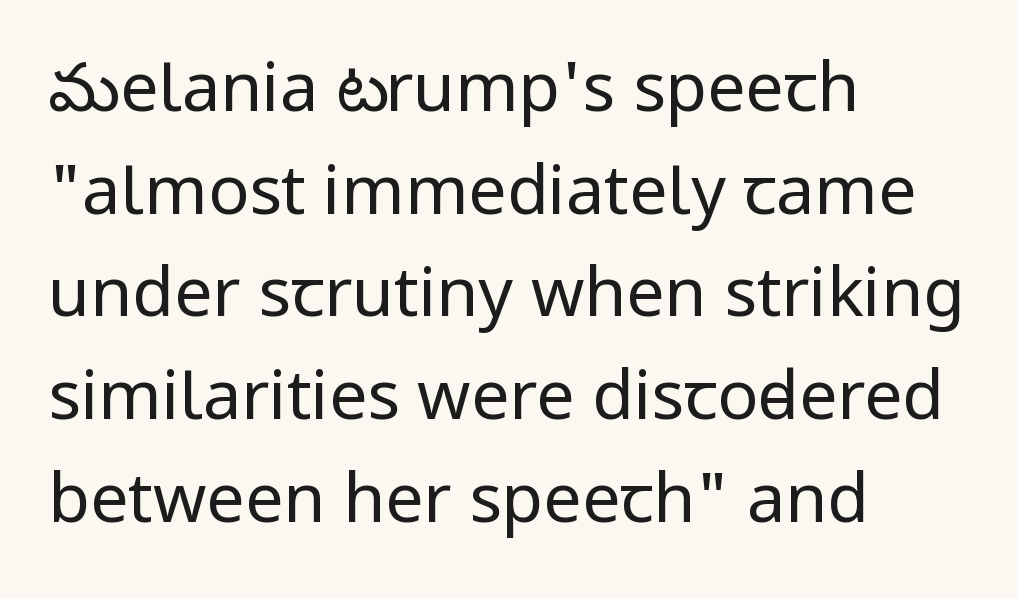
The image shows 68 px regular-weight, condensed sans-serif type, upright; set left-aligned, normal line spacing (1.51x), normal letter spacing, not underlined; low stroke contrast and a large x-height.
